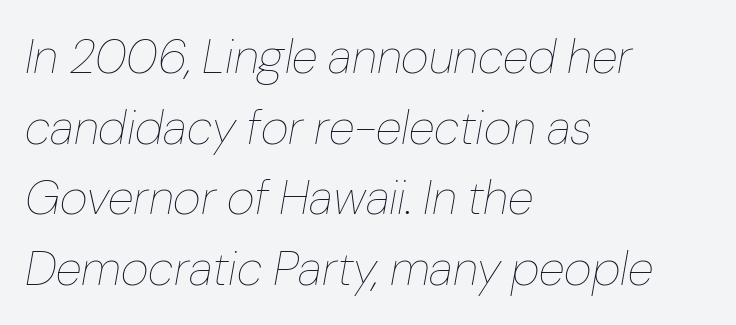
{"italic": "yes", "lean": "right", "slant_degrees": 10, "bold": "no", "weight": "thin", "width": "normal", "stroke_contrast": "low", "x_height": "medium", "monospaced": "no", "underline": "no", "align": "left", "line_spacing": "normal", "line_spacing_ratio": 1.47, "letter_spacing": "normal", "letter_spacing_em": 0.0, "glyph_px": 48}
